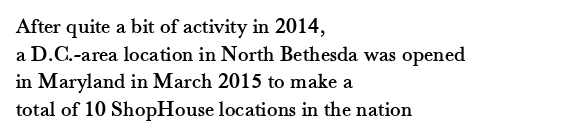
Regarding leading, the lines here are spaced in the standard way. The space beneath each line is pristine and unruled. Tracking value appears to be zero — textbook default spacing. The setting favours the left margin, as ordinary paragraphs usually do.
